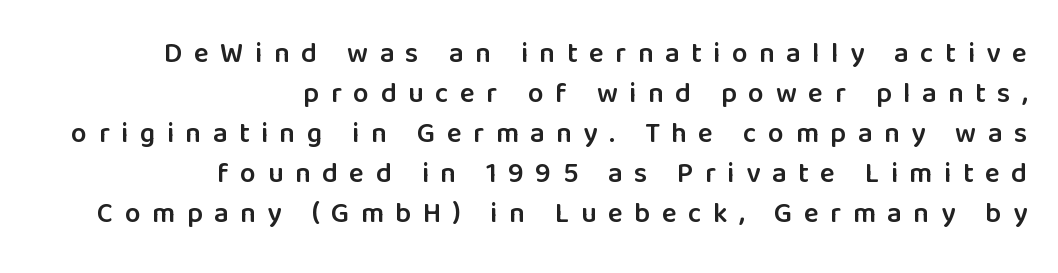
If you measured baseline to baseline, you'd find a middling distance. As a designer I'd log this as weight 600, semibold. The face used here is proportionally spaced, like ordinary book or web type. The space beneath each line is pristine and unruled. The letters are spread apart with noticeably loose tracking. In CSS terms this would be text-align: right.
